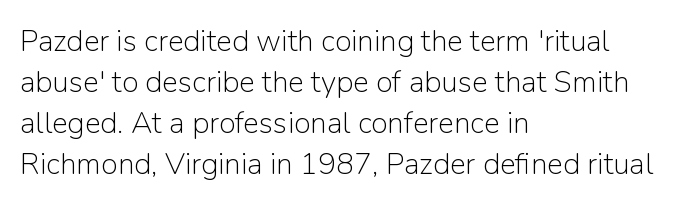
The image shows 30 px light sans-serif type, upright; set left-aligned, normal line spacing (1.37x), normal letter spacing, not underlined; low stroke contrast and a medium x-height.
